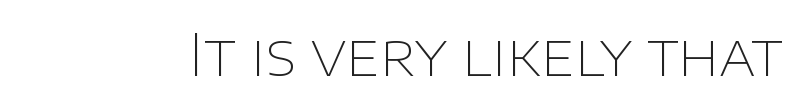
{"serif": "no", "italic": "no", "bold": "no", "weight": "thin", "width": "normal", "stroke_contrast": "low", "x_height": "large", "monospaced": "no", "underline": "no", "letter_spacing": "normal", "letter_spacing_em": 0.0, "glyph_px": 58}
